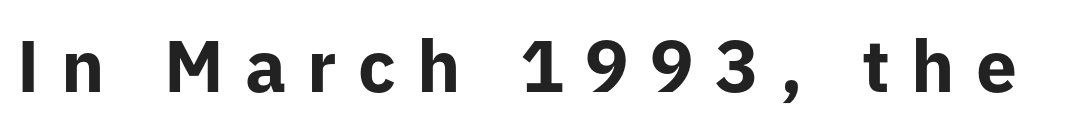
Plenty of ink on the page — the face is bold. The tracking jumps out immediately: characters are airy and widely separated. Looks like regular typesetting: each glyph gets only the width it needs. Type without underlining.
